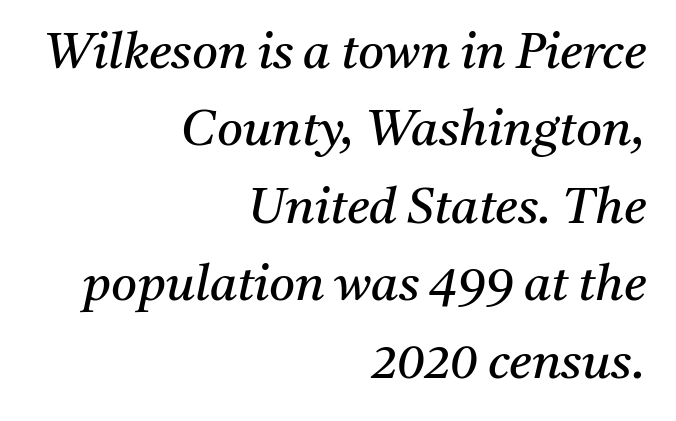
{"serif": "yes", "italic": "yes", "lean": "right", "slant_degrees": 11, "bold": "no", "weight": "regular", "width": "normal", "stroke_contrast": "medium", "x_height": "medium", "monospaced": "no", "underline": "no", "align": "right", "line_spacing": "normal", "line_spacing_ratio": 1.55, "letter_spacing": "normal", "letter_spacing_em": 0.0, "glyph_px": 50}
